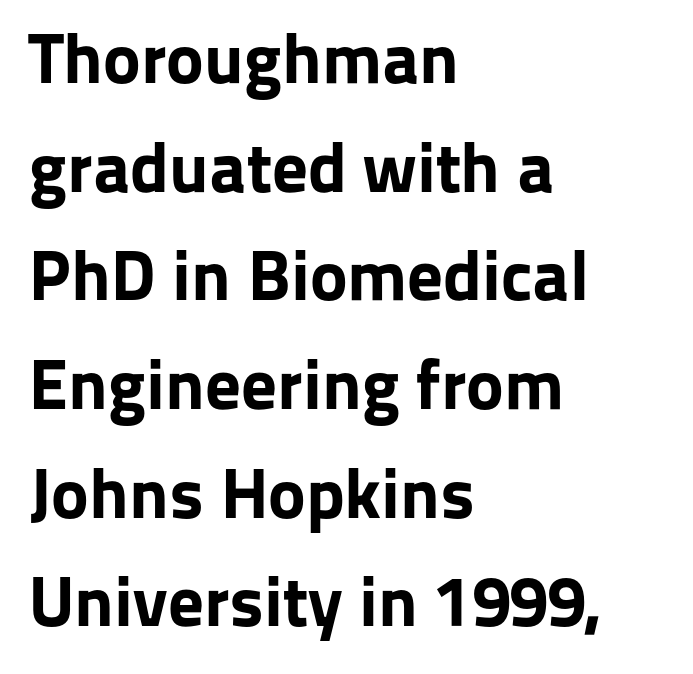
{"serif": "no", "italic": "no", "bold": "yes", "weight": "bold", "width": "normal", "stroke_contrast": "low", "x_height": "medium", "monospaced": "no", "underline": "no", "align": "left", "line_spacing": "normal", "line_spacing_ratio": 1.53, "letter_spacing": "normal", "letter_spacing_em": 0.0, "glyph_px": 71}
